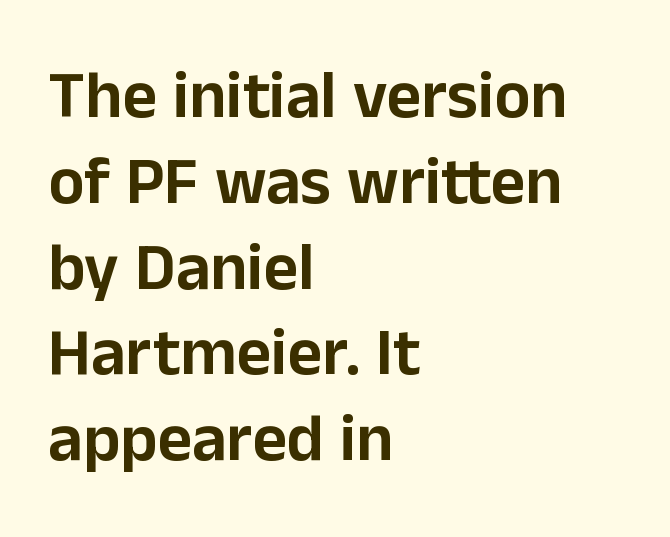
{"serif": "no", "italic": "no", "width": "normal", "stroke_contrast": "low", "x_height": "medium", "monospaced": "no", "underline": "no", "align": "left", "line_spacing": "normal", "line_spacing_ratio": 1.28, "letter_spacing": "normal", "letter_spacing_em": 0.0, "glyph_px": 67}
